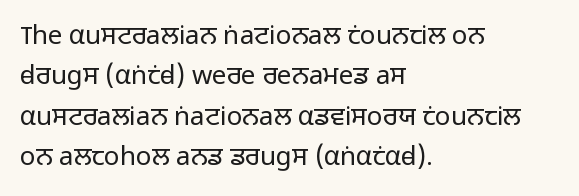
Check the space under the baseline: it is left empty. The type sits square on the baseline with zero lean. Line spacing here is normal. Casual observation: everything's shoved over to the left. Honestly, the letter spacing is just normal — you wouldn't notice it.
